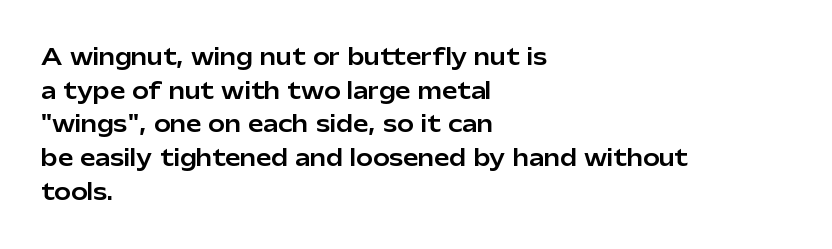
{"italic": "no", "underline": "no", "align": "left", "line_spacing": "normal", "line_spacing_ratio": 1.53, "letter_spacing": "normal", "letter_spacing_em": 0.0, "glyph_px": 22}
